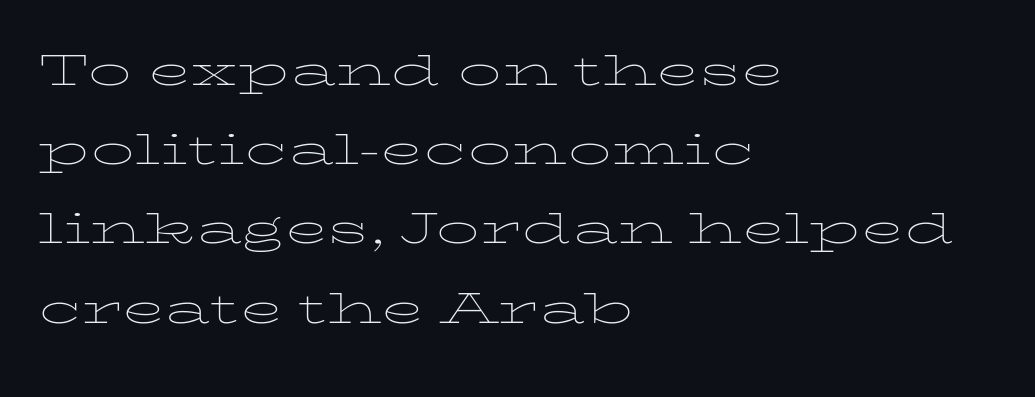
Italic? Not at all — the glyphs are vertical. The baseline area is clear. The text block is weighted toward the left margin, trailing off unevenly rightward. Ink coverage per letter is moderate at most. Whoever set this chose a conventional vertical rhythm.
